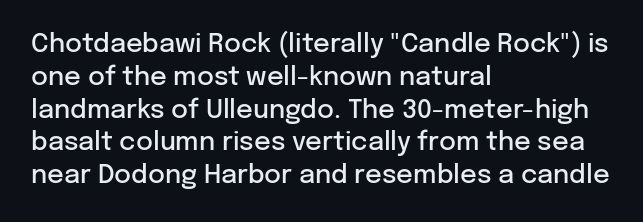
{"italic": "no", "bold": "semi", "underline": "no", "align": "left", "line_spacing": "normal", "line_spacing_ratio": 1.26, "letter_spacing": "normal", "letter_spacing_em": 0.0, "glyph_px": 26}
